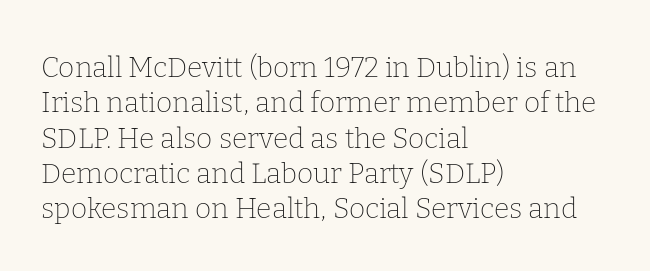
{"serif": "yes", "italic": "no", "bold": "no", "weight": "thin", "width": "normal", "stroke_contrast": "low", "x_height": "medium", "monospaced": "no", "underline": "no", "align": "left", "line_spacing": "normal", "line_spacing_ratio": 1.26, "letter_spacing": "normal", "letter_spacing_em": 0.0, "glyph_px": 28}
